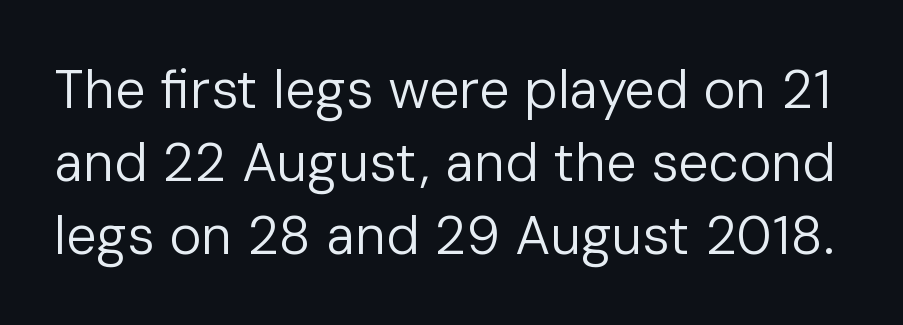
No italicization has been applied; the sample stays upright. Is there much room between lines? A standard amount, neither cramped nor airy. Stems and bowls with no extra thickness — not bold. Honestly, the letter spacing is just normal — you wouldn't notice it. The font family rendered here belongs to the sans-serif group. Think of a printed novel: that variable character pitch is what you see here.
